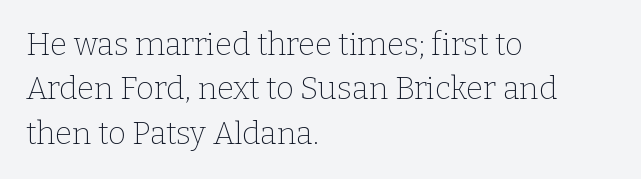
{"serif": "yes", "italic": "no", "bold": "no", "weight": "thin", "width": "normal", "stroke_contrast": "low", "x_height": "medium", "monospaced": "no", "underline": "no", "align": "left", "line_spacing": "normal", "line_spacing_ratio": 1.43, "letter_spacing": "normal", "letter_spacing_em": 0.0, "glyph_px": 31}
